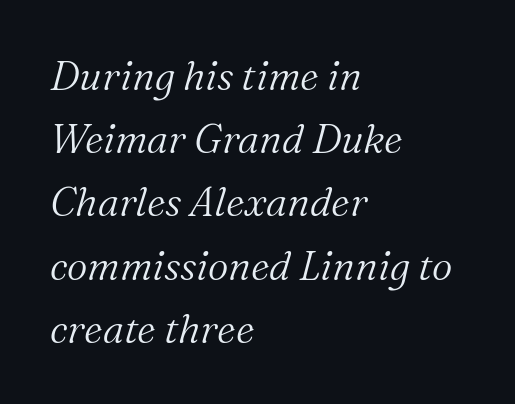
Check where the strokes stop: tiny serifs finish them off. Words float on clear page, feet unadorned. Caption: face not bold, strokes unweighted. Varying glyph widths throughout — classic text-font behaviour. Notice how the passage keeps a crisp vertical edge on the left only.
